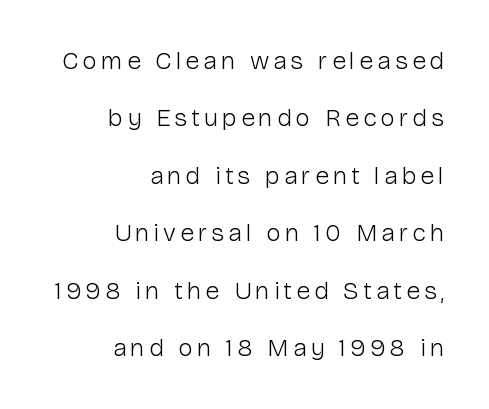
{"italic": "no", "bold": "no", "underline": "no", "align": "right", "line_spacing": "loose", "line_spacing_ratio": 2.3, "glyph_px": 25}
